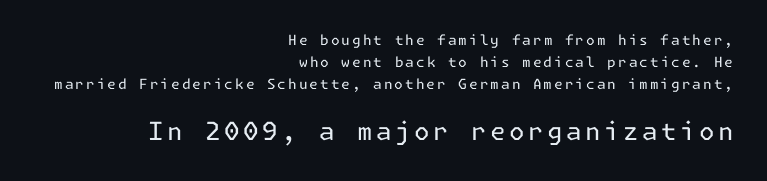
The image shows 25 px text type, upright; set right-aligned, normal line spacing (1.58x), not underlined; the second (bottom) block is 1.79x larger.
